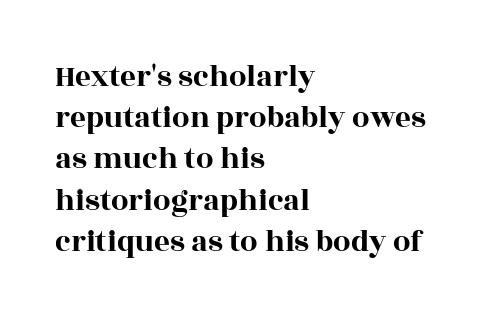
Q: Is the text italic (slanted)? A: No, it is upright.
Q: Is the typeface a serif or a sans-serif typeface? A: Serif.
Q: Is the text underlined? A: No.
Q: How is the paragraph aligned? A: Left-aligned.
Q: Is the spacing between letters normal or unusually wide? A: Normal.
Q: Is the spacing between lines tight, normal or loose? A: Normal.
Q: Width (condensed, normal, or wide)? A: Wide.
Q: x-height? A: Large.
Q: Monospaced? A: No.
